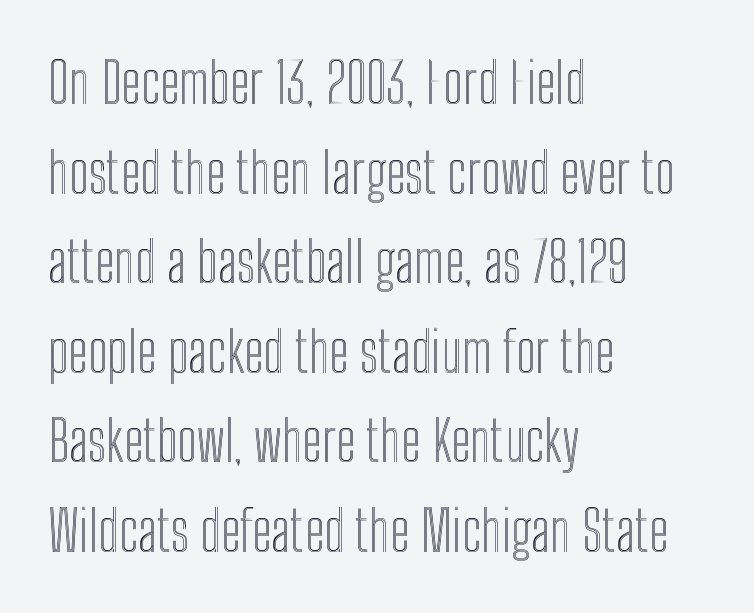
The image shows 56 px condensed type, upright; set left-aligned, normal line spacing (1.6x), normal letter spacing, not underlined; a medium x-height.
